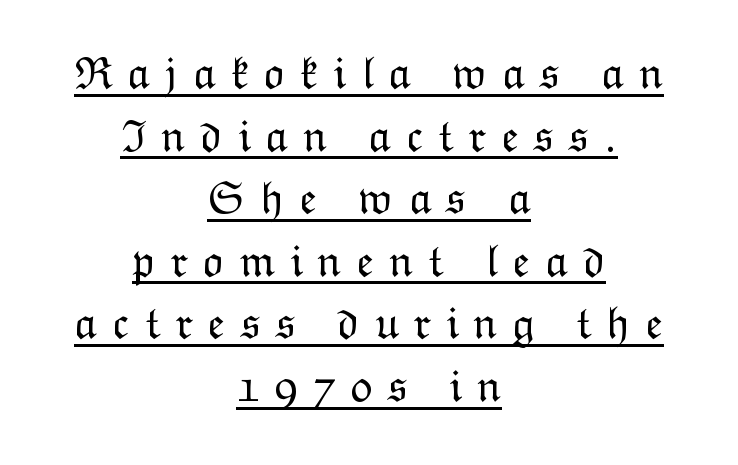
Short and long lines alike share a common midpoint. Caption: expanded tracking, letters set apart. The lines sit at an ordinary, default distance from one another. The axis of the letterforms is exactly vertical.
